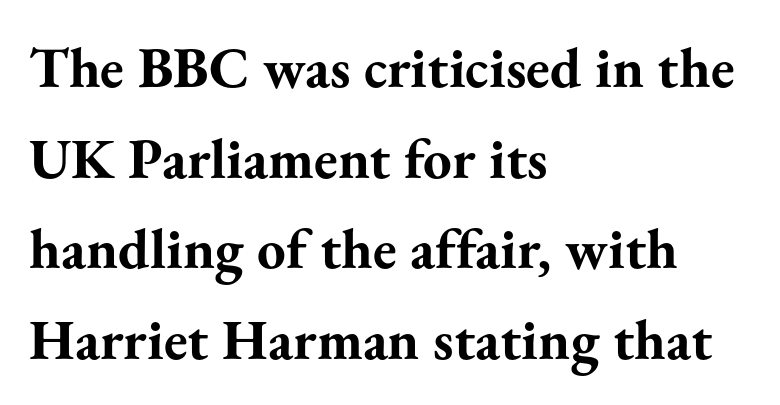
{"serif": "yes", "italic": "no", "bold": "yes", "weight": "bold", "width": "normal", "stroke_contrast": "medium", "x_height": "small", "monospaced": "no", "underline": "no", "align": "left", "line_spacing": "normal", "line_spacing_ratio": 1.59, "letter_spacing": "normal", "letter_spacing_em": 0.0, "glyph_px": 57}
